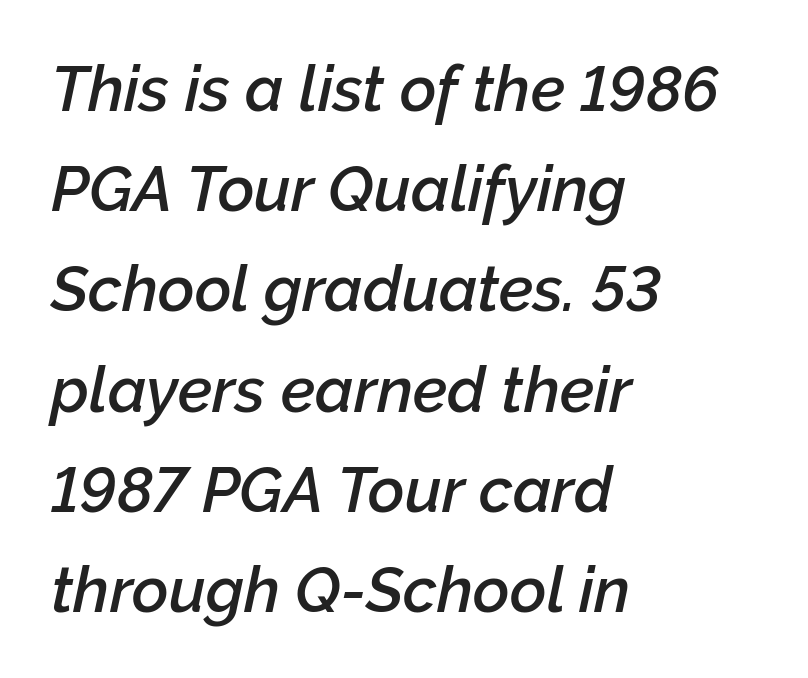
{"italic": "yes", "lean": "right", "slant_degrees": 12, "bold": "semi", "weight": "semibold", "width": "normal", "stroke_contrast": "low", "x_height": "medium", "monospaced": "no", "underline": "no", "align": "left", "line_spacing": "normal", "line_spacing_ratio": 1.59, "letter_spacing": "normal", "letter_spacing_em": 0.0, "glyph_px": 63}
